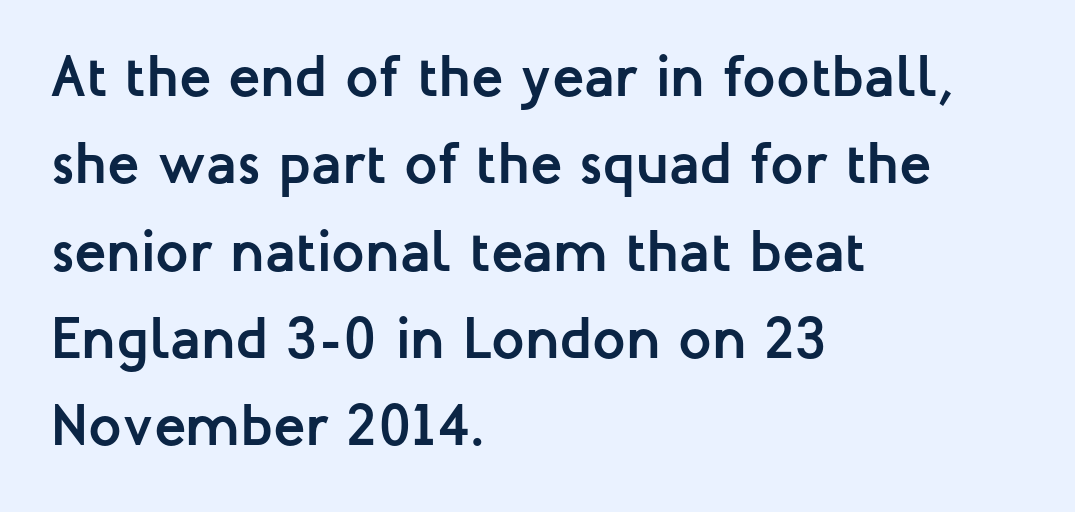
The image shows 59 px semibold sans-serif type, upright; set left-aligned, normal line spacing (1.48x), normal letter spacing, not underlined; low stroke contrast and a medium x-height.
